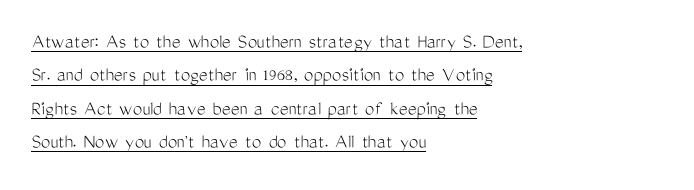
{"italic": "no", "bold": "no", "underline": "yes", "align": "left", "line_spacing": "normal", "line_spacing_ratio": 1.59, "letter_spacing": "normal", "letter_spacing_em": 0.0, "glyph_px": 21}
